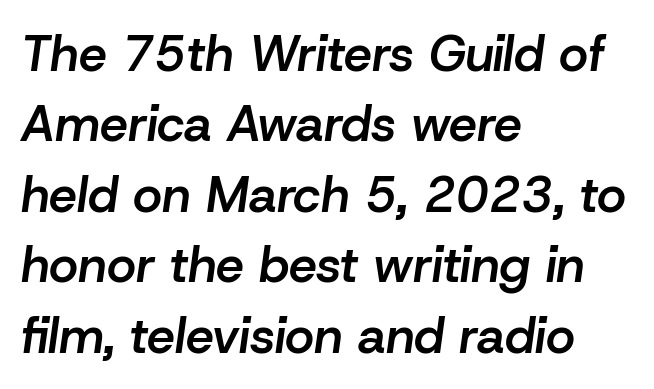
{"italic": "yes", "lean": "right", "slant_degrees": 8, "bold": "semi", "weight": "semibold", "width": "normal", "stroke_contrast": "low", "x_height": "medium", "monospaced": "no", "underline": "no", "align": "left", "line_spacing": "normal", "line_spacing_ratio": 1.41, "letter_spacing": "normal", "letter_spacing_em": 0.0, "glyph_px": 50}
